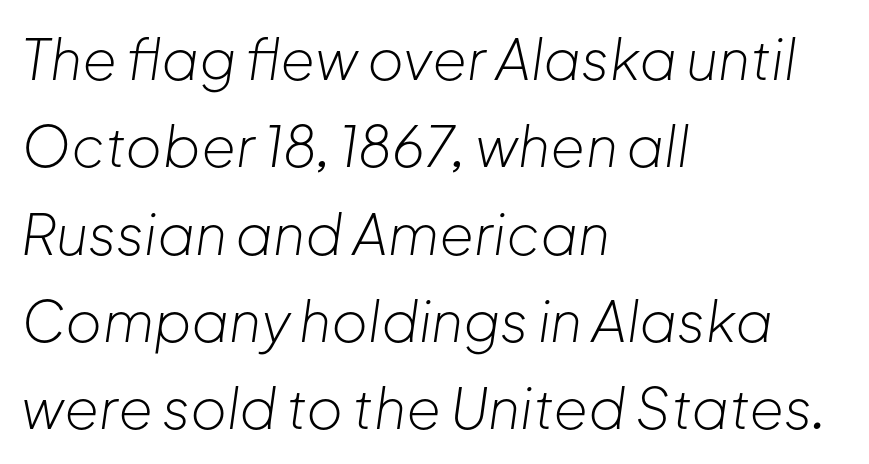
The image shows 56 px light type, italic (leaning right); set left-aligned, normal line spacing (1.56x), normal letter spacing, not underlined; low stroke contrast and a medium x-height.
